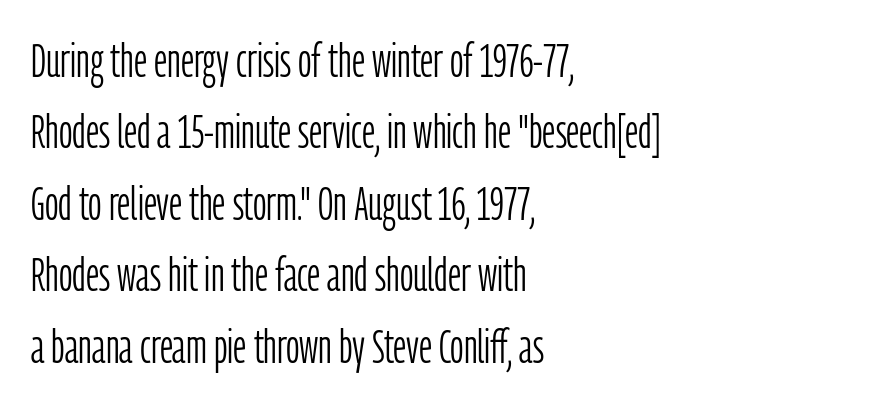
{"serif": "no", "italic": "no", "bold": "no", "weight": "light", "width": "condensed", "stroke_contrast": "low", "x_height": "medium", "monospaced": "no", "underline": "no", "align": "left", "line_spacing": "normal", "line_spacing_ratio": 1.52, "letter_spacing": "normal", "letter_spacing_em": 0.0, "glyph_px": 47}
